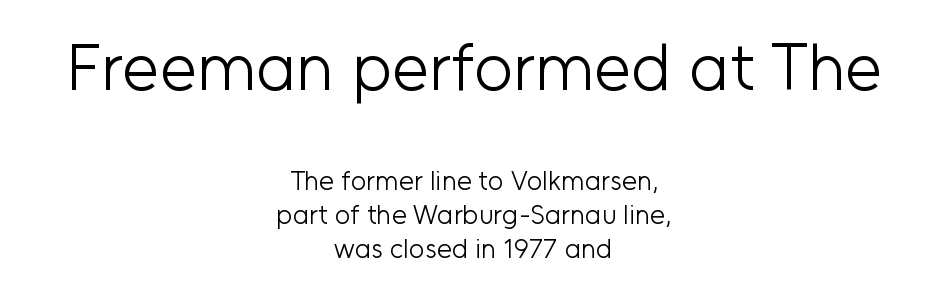
{"serif": "no", "italic": "no", "bold": "no", "weight": "light", "width": "normal", "stroke_contrast": "low", "x_height": "medium", "monospaced": "no", "underline": "no", "align": "center", "line_spacing": "normal", "line_spacing_ratio": 1.26, "letter_spacing": "normal", "letter_spacing_em": 0.0, "larger_block": "first", "size_ratio": 2.48, "glyph_px": 67}
